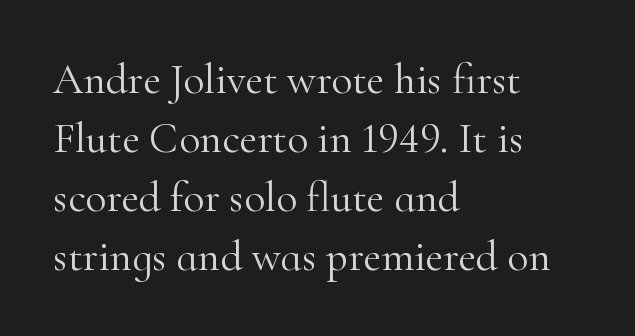
{"serif": "yes", "italic": "no", "bold": "no", "weight": "light", "width": "normal", "stroke_contrast": "high", "x_height": "small", "monospaced": "no", "underline": "no", "align": "left", "line_spacing": "normal", "line_spacing_ratio": 1.37, "letter_spacing": "normal", "letter_spacing_em": 0.0, "glyph_px": 43}
